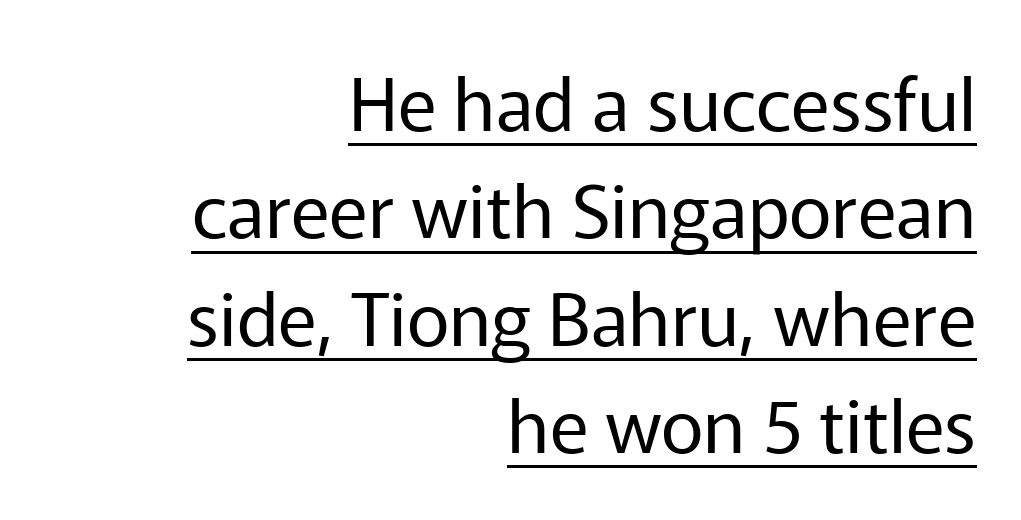
{"serif": "no", "italic": "no", "bold": "no", "weight": "regular", "width": "normal", "stroke_contrast": "low", "x_height": "medium", "monospaced": "no", "underline": "yes", "align": "right", "line_spacing": "normal", "line_spacing_ratio": 1.45, "letter_spacing": "normal", "letter_spacing_em": 0.0, "glyph_px": 74}
